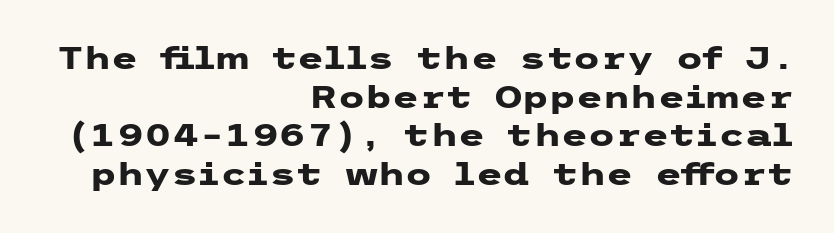
{"serif": "no", "italic": "no", "bold": "yes", "weight": "heavy", "width": "wide", "stroke_contrast": "low", "x_height": "medium", "underline": "no", "align": "right", "line_spacing": "normal", "line_spacing_ratio": 1.25, "letter_spacing": "normal", "letter_spacing_em": 0.0, "glyph_px": 31}
